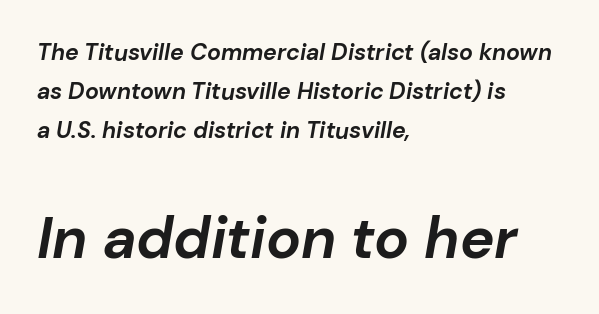
The designer left line spacing at the default. Observe the ordinary spacing: letters are neighbours, not strangers. A dark, heavy texture on the line: the type is bold. Looks like regular typesetting: each glyph gets only the width it needs. Line beginnings align vertically; line endings do not.
